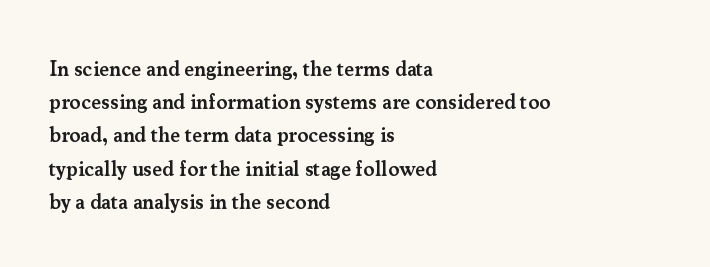
{"italic": "no", "bold": "semi", "underline": "no", "align": "left", "line_spacing": "normal", "line_spacing_ratio": 1.58, "letter_spacing": "normal", "letter_spacing_em": 0.0, "glyph_px": 21}
